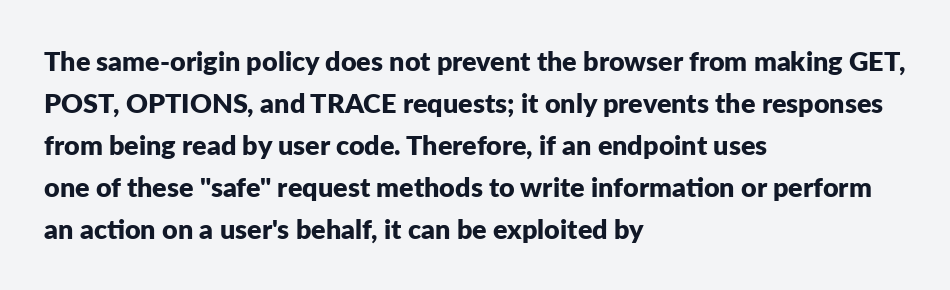
Q: Is the text bold? A: Yes.
Q: Is the text italic (slanted)? A: No, it is upright.
Q: Is the text underlined? A: No.
Q: How is the paragraph aligned? A: Left-aligned.
Q: Is the spacing between letters normal or unusually wide? A: Normal.
Q: Is the spacing between lines tight, normal or loose? A: Normal.
